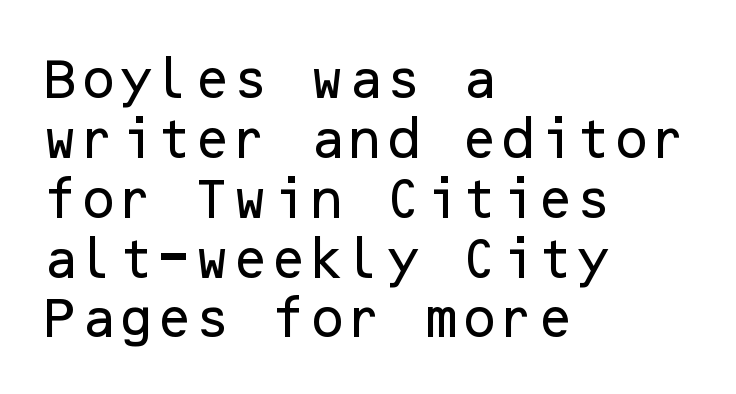
The image shows 44 px sans-serif type, upright; set left-aligned, normal line spacing (1.36x), normal letter spacing, not underlined; low stroke contrast and a medium x-height.
